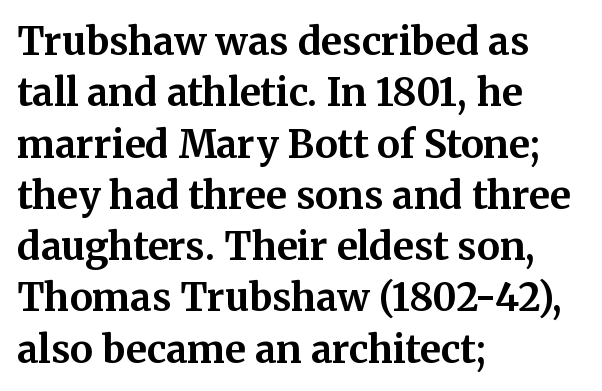
Q: Is the text bold? A: Yes.
Q: Is the text italic (slanted)? A: No, it is upright.
Q: Is the typeface a serif or a sans-serif typeface? A: Serif.
Q: Is the text underlined? A: No.
Q: How is the paragraph aligned? A: Left-aligned.
Q: Is the spacing between letters normal or unusually wide? A: Normal.
Q: Is the spacing between lines tight, normal or loose? A: Normal.
Q: Width (condensed, normal, or wide)? A: Normal.
Q: Stroke contrast? A: Medium.
Q: x-height? A: Medium.
Q: Monospaced? A: No.
